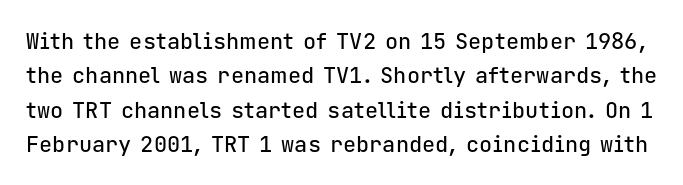
The image shows 22 px text type, upright; set normal line spacing (1.56x), normal letter spacing, not underlined.
